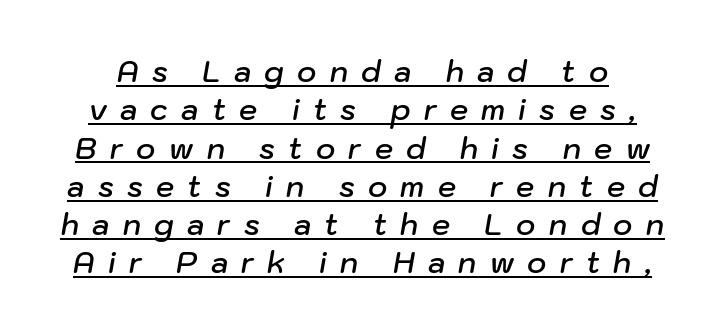
Q: Is the text bold? A: Semi-bold.
Q: Is the text italic (slanted)? A: Yes, it leans right by about 10 degrees.
Q: Is the text underlined? A: Yes.
Q: Is the spacing between letters normal or unusually wide? A: Unusually wide.
Q: Is the spacing between lines tight, normal or loose? A: Normal.
Q: Width (condensed, normal, or wide)? A: Normal.
Q: Stroke contrast? A: Low.
Q: x-height? A: Medium.
Q: Monospaced? A: No.
